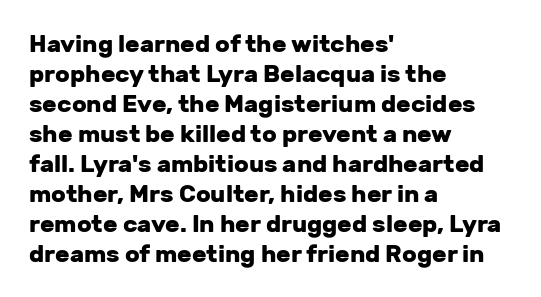
Q: Is the text bold? A: Yes.
Q: Is the text italic (slanted)? A: No, it is upright.
Q: Is the text underlined? A: No.
Q: How is the paragraph aligned? A: Left-aligned.
Q: Is the spacing between letters normal or unusually wide? A: Normal.
Q: Is the spacing between lines tight, normal or loose? A: Normal.
